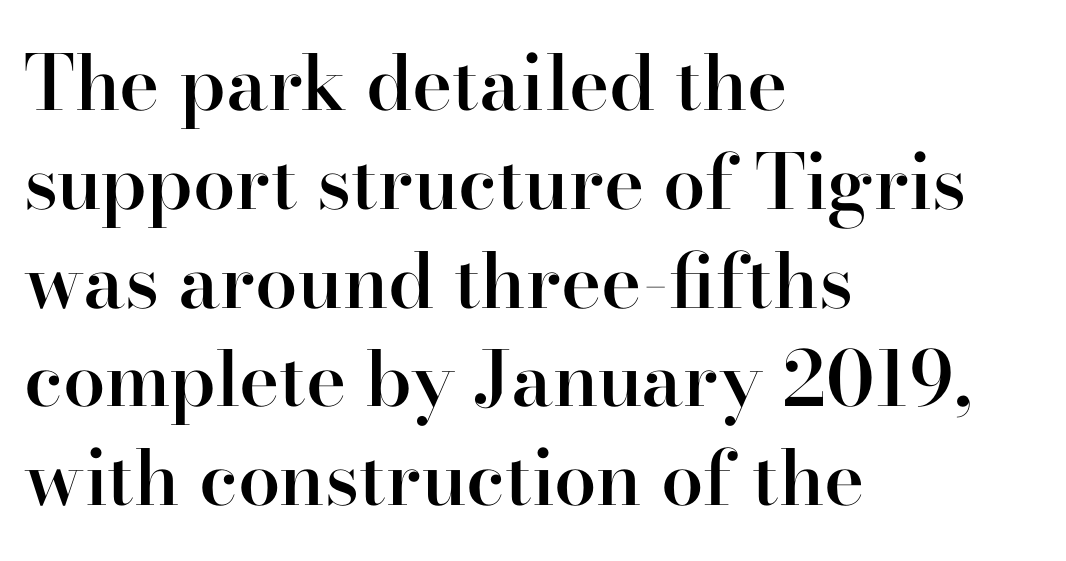
Examine the stroke ends and you'll spot serifs. The strip under each line holds only bare page. A roman cut, with each character standing at attention. The passage shown is typed in a proportional face where columns would drift. The rendering anchors every line to the left-hand side.
